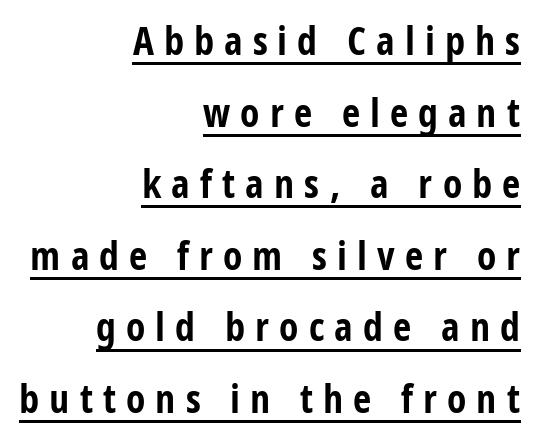
{"serif": "no", "italic": "no", "bold": "yes", "weight": "bold", "width": "condensed", "stroke_contrast": "low", "x_height": "large", "monospaced": "no", "underline": "yes", "align": "right", "line_spacing_ratio": 1.79, "letter_spacing": "wide", "letter_spacing_em": 0.25, "glyph_px": 40}
